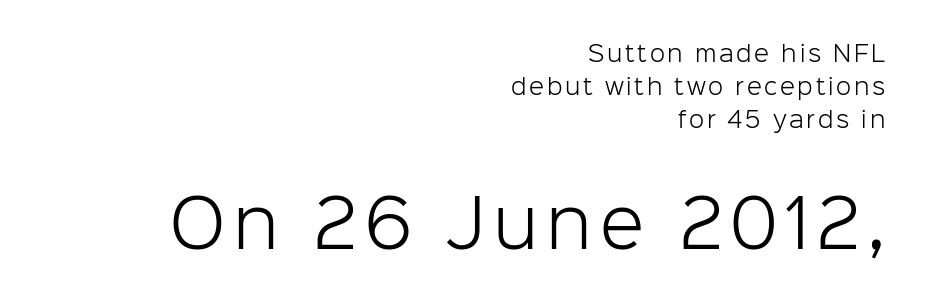
Compared with a flush-left layout, this one pins lines to the opposite, right side. Small over large — that's the arrangement of the two blocks here. The area under the type is left untouched. The face used here is proportionally spaced, like ordinary book or web type.
